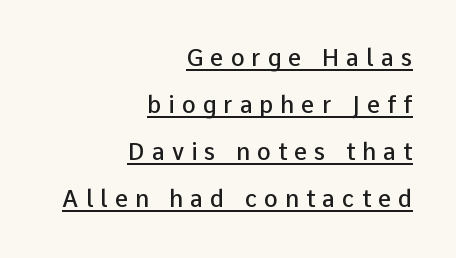
One glance says open: line gaps are wider than usual. The lettering stays uniformly vertical, giving the passage a roman look. Horizontal alignment here is rightward, an uncommon choice for prose. Does a line run under the words? Yes, clearly. On the weight axis this lands at semibold, roughly 600.
